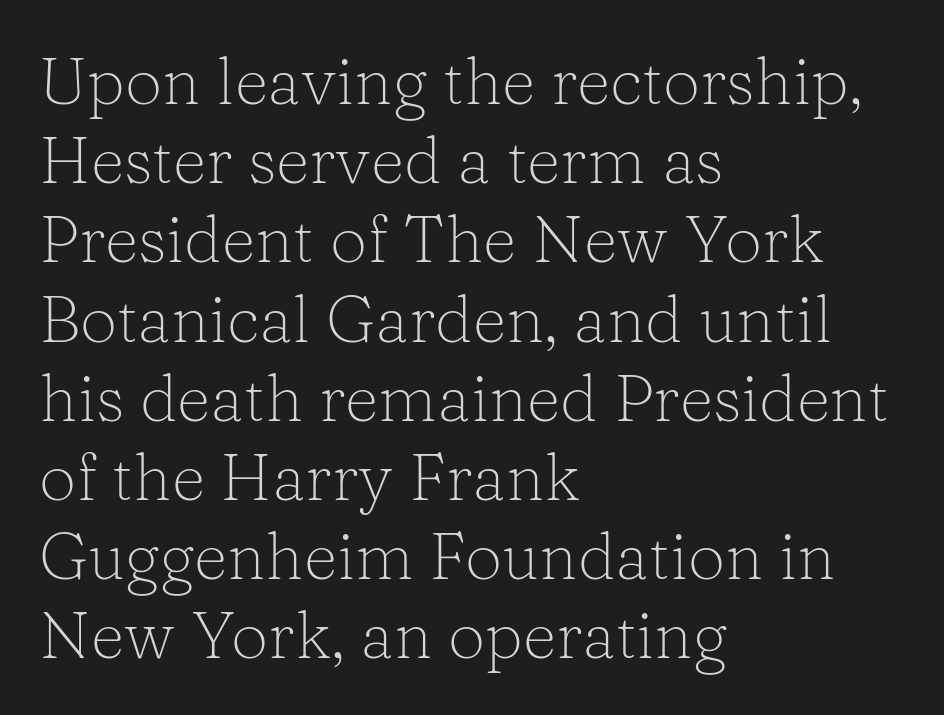
Spacing verdict: proportional, widths tailored to each character. Italic? Not at all — the glyphs are vertical. Which margin do the lines hug? The left one — the right edge is uneven. The letterforms sit at book weight or below. The space beneath each line is pristine and unruled.
